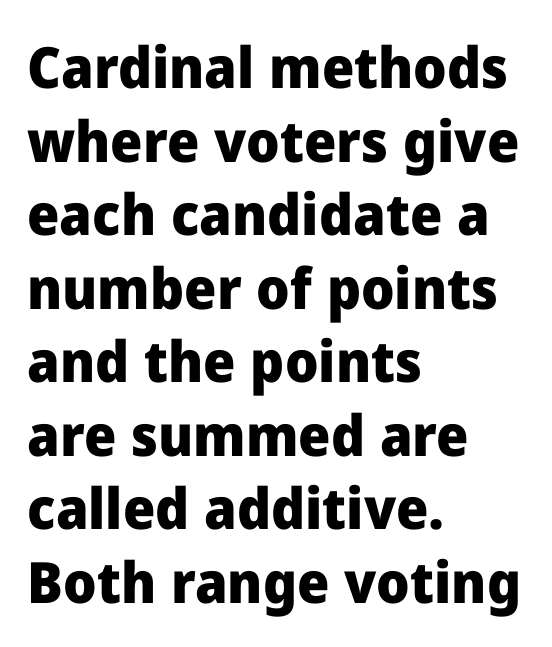
{"serif": "no", "italic": "no", "bold": "yes", "weight": "heavy", "width": "normal", "stroke_contrast": "low", "x_height": "medium", "monospaced": "no", "underline": "no", "align": "left", "line_spacing": "normal", "line_spacing_ratio": 1.29, "letter_spacing": "normal", "letter_spacing_em": 0.0, "glyph_px": 57}
